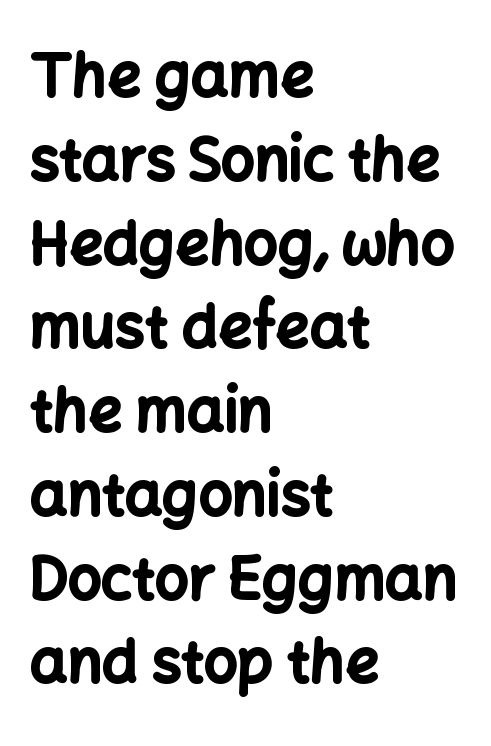
{"serif": "no", "italic": "no", "bold": "yes", "weight": "bold", "width": "normal", "stroke_contrast": "low", "x_height": "medium", "monospaced": "no", "underline": "no", "align": "left", "line_spacing": "normal", "line_spacing_ratio": 1.42, "letter_spacing": "normal", "letter_spacing_em": 0.0, "glyph_px": 59}
